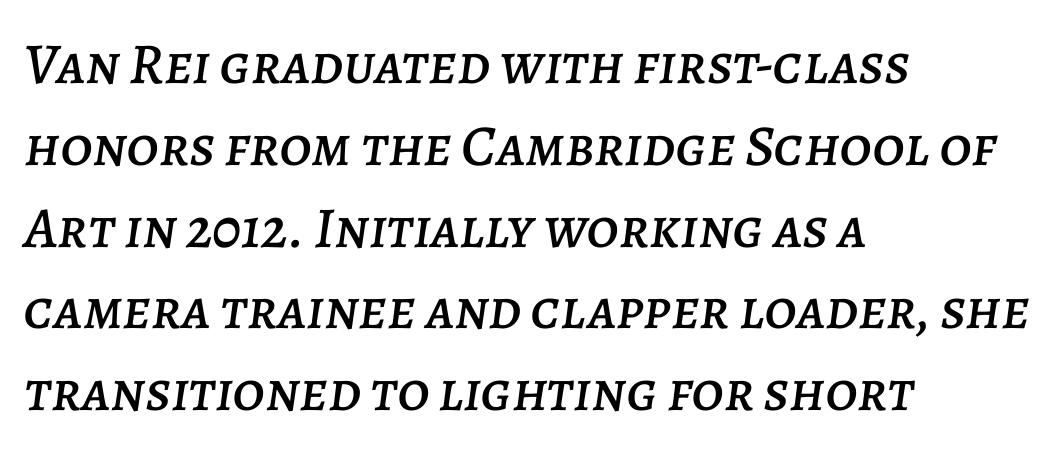
A bare baseline throughout the passage. The letters sit at their default tracking, neither squeezed nor spread. The lines sit at an ordinary, default distance from one another. The passage shown leans; its letterforms are oblique. Horizontally, the lines are justified to the leading edge only.
